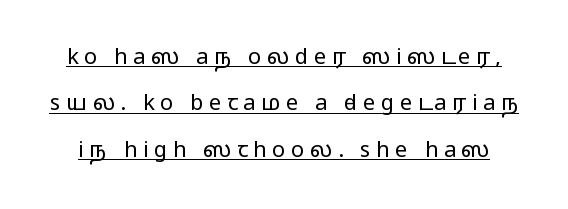
Q: Is the text italic (slanted)? A: No, it is upright.
Q: Is the text underlined? A: Yes.
Q: Is the spacing between letters normal or unusually wide? A: Unusually wide.
Q: Is the spacing between lines tight, normal or loose? A: Loose.
